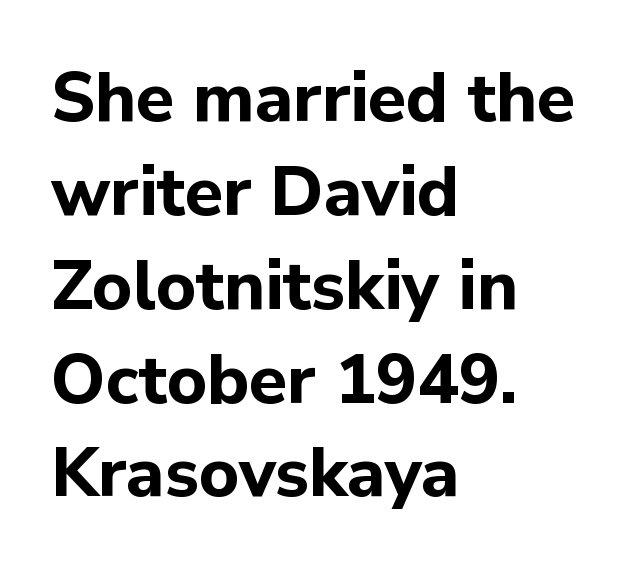
{"serif": "no", "italic": "no", "bold": "yes", "weight": "bold", "width": "normal", "stroke_contrast": "low", "x_height": "medium", "monospaced": "no", "underline": "no", "align": "left", "line_spacing": "normal", "line_spacing_ratio": 1.36, "letter_spacing": "normal", "letter_spacing_em": 0.0, "glyph_px": 69}
